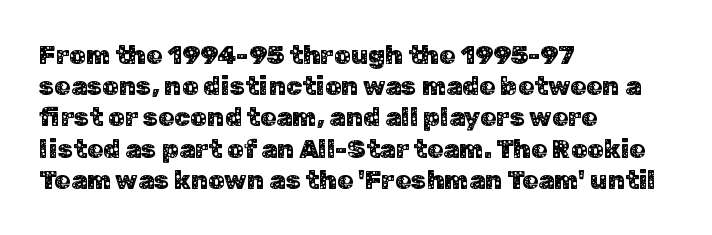
The image shows 26 px text type, upright; set left-aligned, line spacing 1.2x, normal letter spacing, not underlined.
